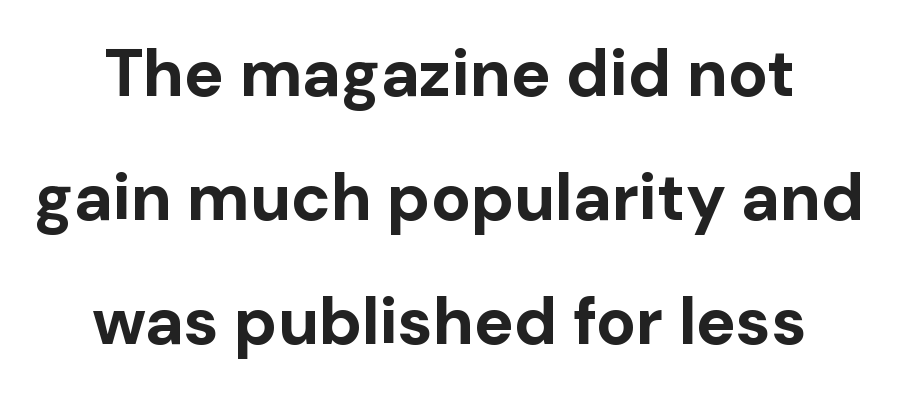
Q: Is the text bold? A: Yes.
Q: Is the text italic (slanted)? A: No, it is upright.
Q: Is the typeface a serif or a sans-serif typeface? A: Sans-serif.
Q: Is the text underlined? A: No.
Q: Is the spacing between letters normal or unusually wide? A: Normal.
Q: Width (condensed, normal, or wide)? A: Normal.
Q: Stroke contrast? A: Low.
Q: x-height? A: Medium.
Q: Monospaced? A: No.
